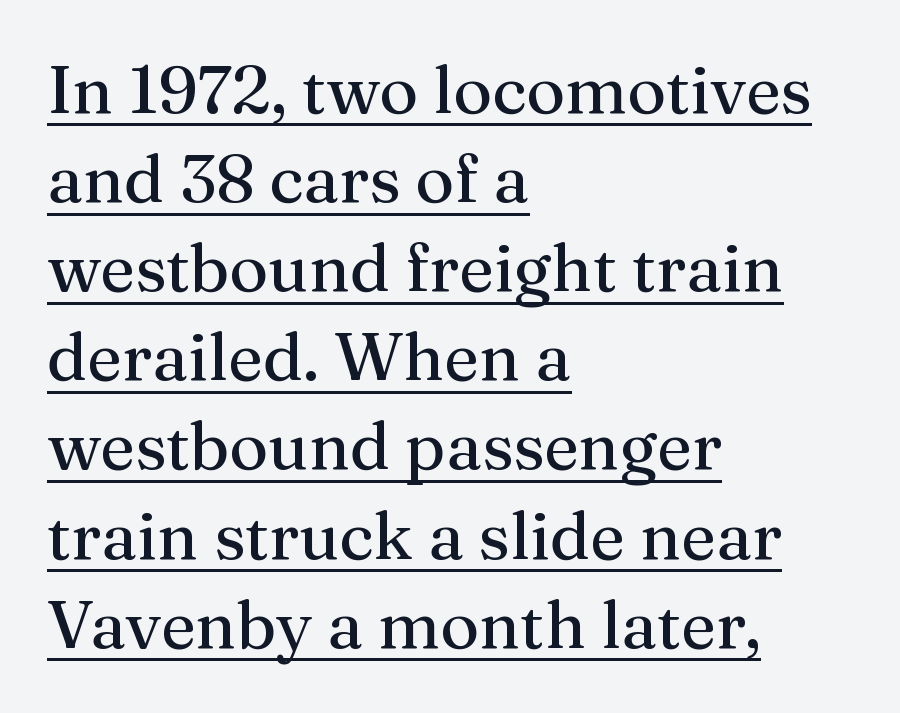
Look at the tracking — it's just the regular setting, nothing added. Think of a printed novel: that variable character pitch is what you see here. The font's upright variant was chosen for this text. In terms of letterform style, serifs are clearly present. Beneath each row of characters lies a ruled line. The passage shown stacks its lines at a standard gap.
